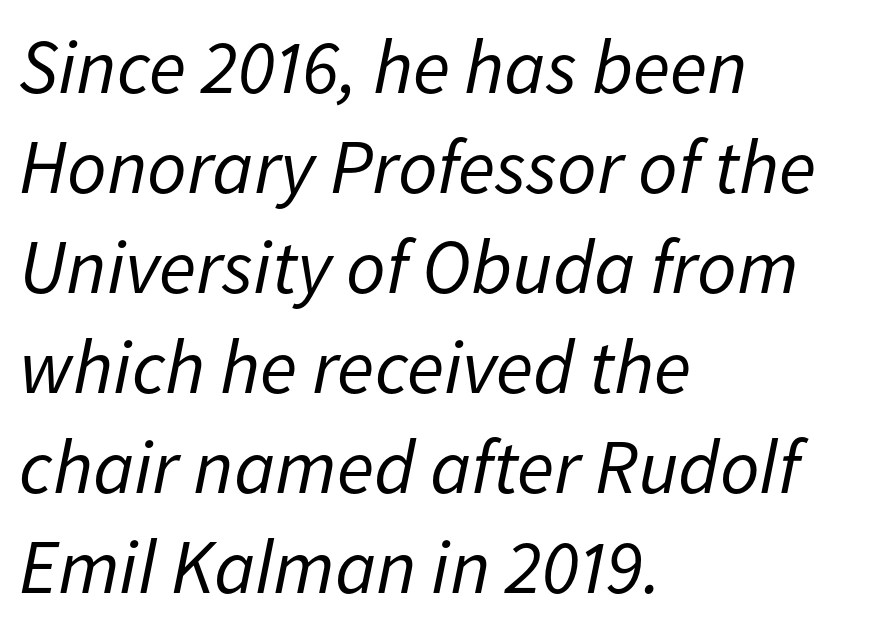
Q: Is the text bold? A: No.
Q: Is the text italic (slanted)? A: Yes, it leans right by about 11 degrees.
Q: Is the text underlined? A: No.
Q: How is the paragraph aligned? A: Left-aligned.
Q: Is the spacing between letters normal or unusually wide? A: Normal.
Q: Is the spacing between lines tight, normal or loose? A: Normal.
Q: Width (condensed, normal, or wide)? A: Normal.
Q: Stroke contrast? A: Low.
Q: x-height? A: Medium.
Q: Monospaced? A: No.
